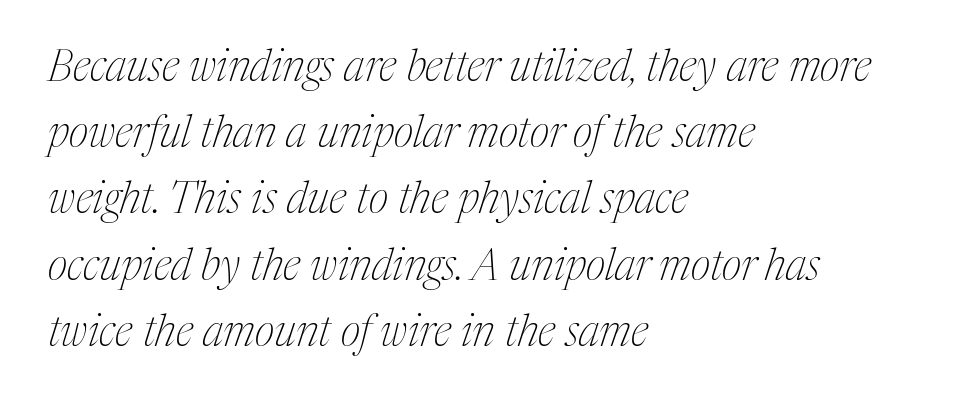
Q: Is the text bold? A: No.
Q: Is the text italic (slanted)? A: Yes, it leans right by about 17 degrees.
Q: Is the typeface a serif or a sans-serif typeface? A: Serif.
Q: Is the text underlined? A: No.
Q: How is the paragraph aligned? A: Left-aligned.
Q: Is the spacing between letters normal or unusually wide? A: Normal.
Q: Is the spacing between lines tight, normal or loose? A: Normal.
Q: Width (condensed, normal, or wide)? A: Condensed.
Q: Stroke contrast? A: Medium.
Q: x-height? A: Medium.
Q: Monospaced? A: No.
